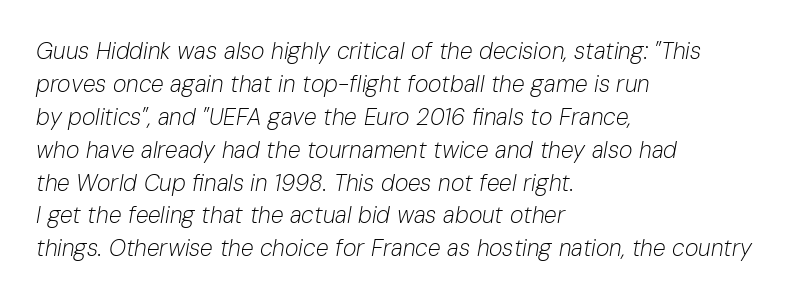
{"italic": "yes", "lean": "right", "slant_degrees": 10, "bold": "no", "underline": "no", "align": "left", "line_spacing": "normal", "line_spacing_ratio": 1.43, "letter_spacing": "normal", "letter_spacing_em": 0.0, "glyph_px": 23}
